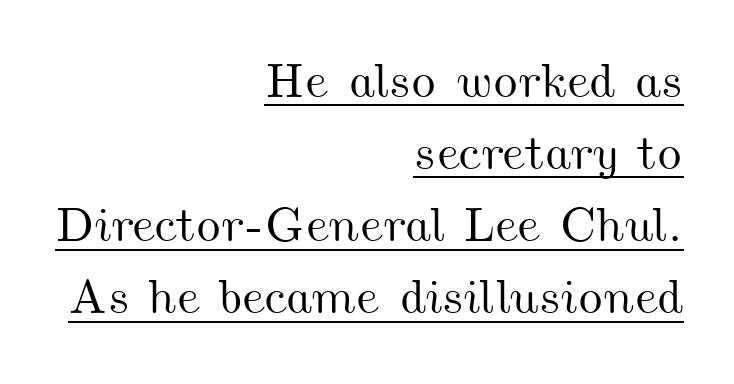
{"width": "wide", "stroke_contrast": "medium", "x_height": "small", "monospaced": "no", "underline": "yes", "align": "right", "line_spacing": "normal", "line_spacing_ratio": 1.47, "letter_spacing": "normal", "letter_spacing_em": 0.0, "glyph_px": 49}
